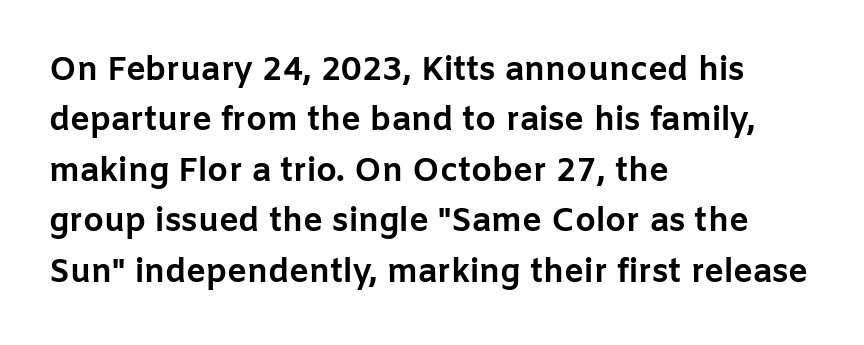
{"serif": "no", "italic": "no", "bold": "yes", "weight": "bold", "width": "normal", "stroke_contrast": "low", "x_height": "medium", "monospaced": "no", "underline": "no", "align": "left", "line_spacing": "normal", "line_spacing_ratio": 1.53, "letter_spacing": "normal", "letter_spacing_em": 0.0, "glyph_px": 33}
